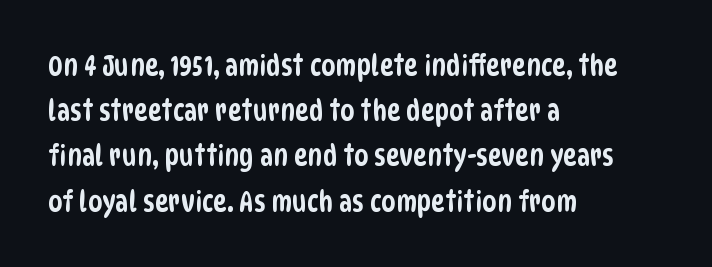
{"serif": "no", "width": "condensed", "stroke_contrast": "low", "x_height": "large", "monospaced": "no", "underline": "no", "align": "left", "line_spacing": "normal", "line_spacing_ratio": 1.56, "letter_spacing": "normal", "letter_spacing_em": 0.0, "glyph_px": 29}
